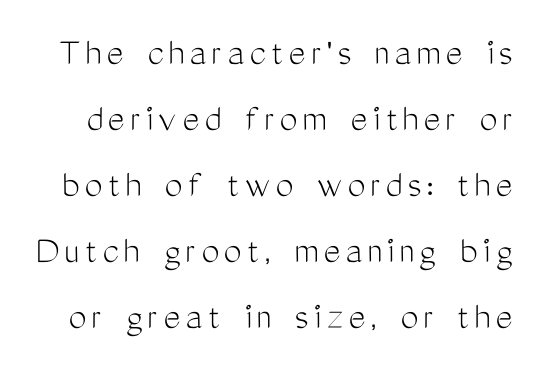
{"serif": "no", "italic": "no", "bold": "no", "weight": "light", "width": "condensed", "stroke_contrast": "medium", "x_height": "medium", "monospaced": "no", "underline": "no", "line_spacing": "normal", "line_spacing_ratio": 1.65, "glyph_px": 40}
